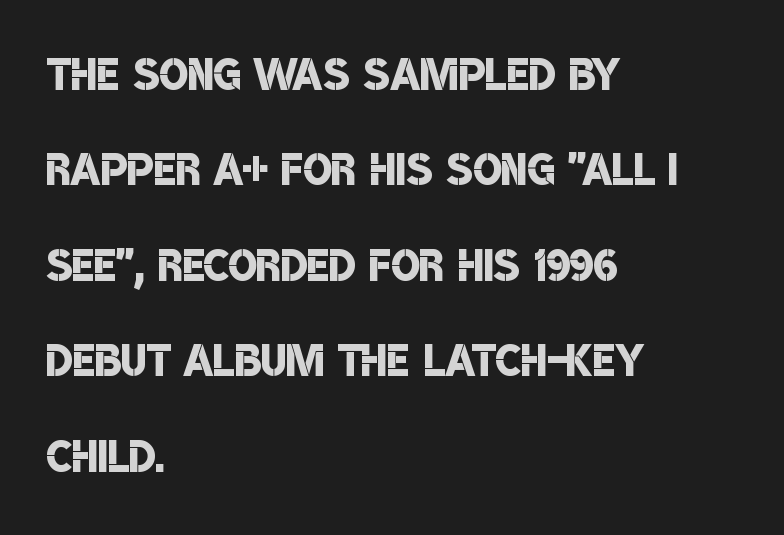
Q: Is the text bold? A: Semi-bold.
Q: Is the typeface a serif or a sans-serif typeface? A: Sans-serif.
Q: Is the text underlined? A: No.
Q: How is the paragraph aligned? A: Left-aligned.
Q: Is the spacing between letters normal or unusually wide? A: Normal.
Q: Is the spacing between lines tight, normal or loose? A: Normal.
Q: Width (condensed, normal, or wide)? A: Condensed.
Q: Stroke contrast? A: Low.
Q: x-height? A: Large.
Q: Monospaced? A: No.
